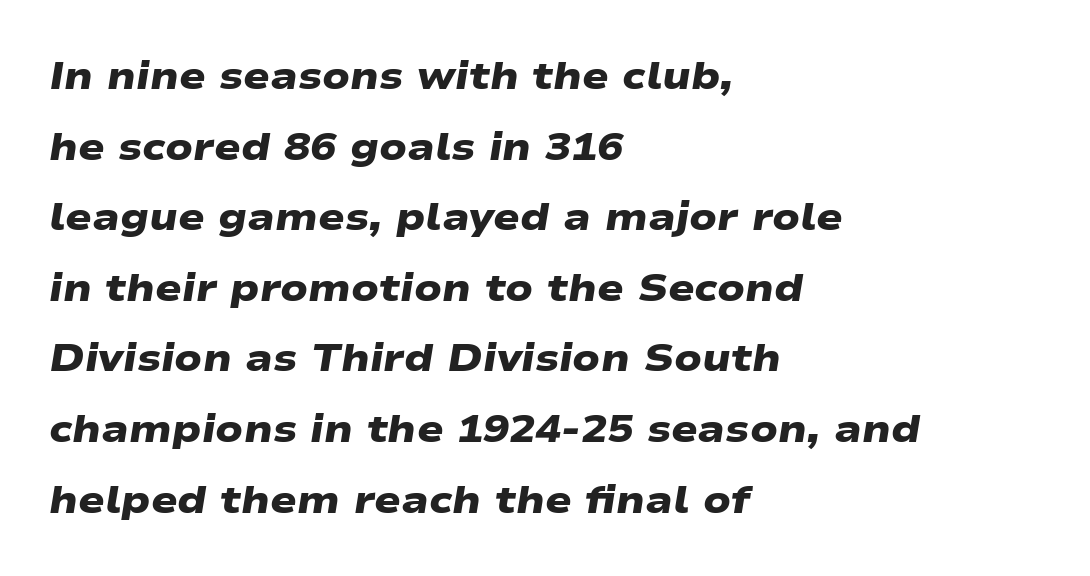
Q: Is the text bold? A: Yes.
Q: Is the typeface a serif or a sans-serif typeface? A: Sans-serif.
Q: Is the text underlined? A: No.
Q: How is the paragraph aligned? A: Left-aligned.
Q: Is the spacing between letters normal or unusually wide? A: Normal.
Q: Width (condensed, normal, or wide)? A: Wide.
Q: Stroke contrast? A: Low.
Q: x-height? A: Medium.
Q: Monospaced? A: No.
